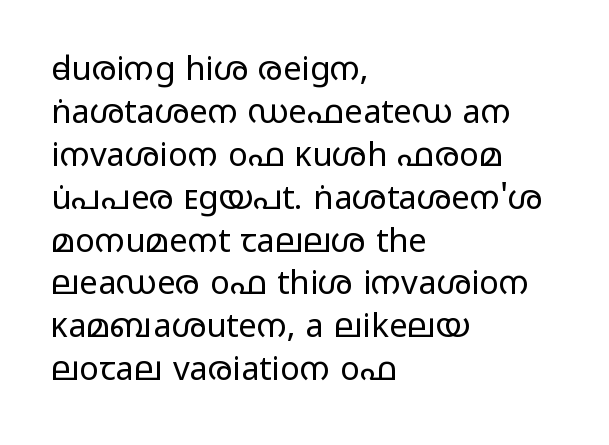
Q: Is the text bold? A: No.
Q: Is the text italic (slanted)? A: No, it is upright.
Q: Is the typeface a serif or a sans-serif typeface? A: Sans-serif.
Q: Is the text underlined? A: No.
Q: How is the paragraph aligned? A: Left-aligned.
Q: Is the spacing between letters normal or unusually wide? A: Normal.
Q: Is the spacing between lines tight, normal or loose? A: Normal.
Q: Width (condensed, normal, or wide)? A: Wide.
Q: Stroke contrast? A: Low.
Q: x-height? A: Medium.
Q: Monospaced? A: No.
